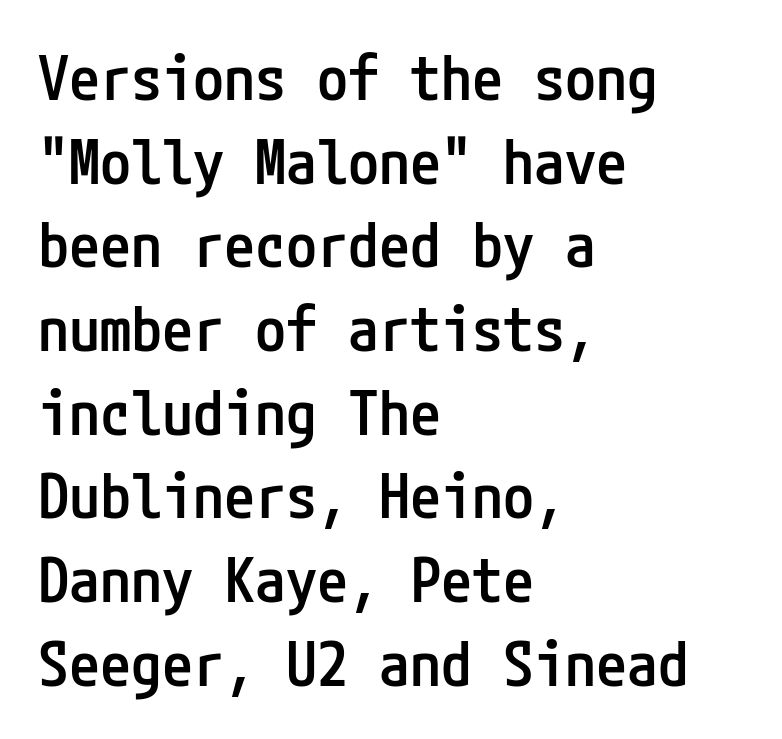
Q: Is the text bold? A: Semi-bold.
Q: Is the text italic (slanted)? A: No, it is upright.
Q: Is the typeface a serif or a sans-serif typeface? A: Sans-serif.
Q: Is the text underlined? A: No.
Q: How is the paragraph aligned? A: Left-aligned.
Q: Is the spacing between letters normal or unusually wide? A: Normal.
Q: Is the spacing between lines tight, normal or loose? A: Normal.
Q: Width (condensed, normal, or wide)? A: Condensed.
Q: Stroke contrast? A: Low.
Q: x-height? A: Medium.
